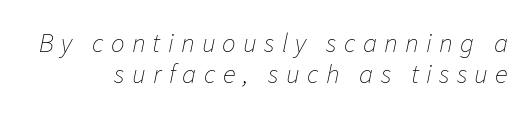
The image shows 27 px text type, italic (leaning right); set line spacing 1.16x, unusually wide letter spacing (+0.27 em), not underlined.
